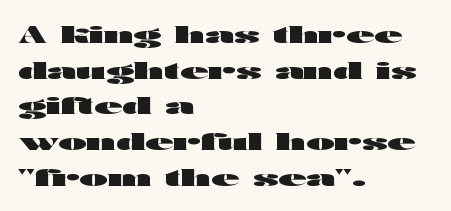
{"italic": "no", "bold": "yes", "underline": "no", "align": "left", "line_spacing": "normal", "line_spacing_ratio": 1.55, "letter_spacing": "normal", "letter_spacing_em": 0.0, "glyph_px": 23}
